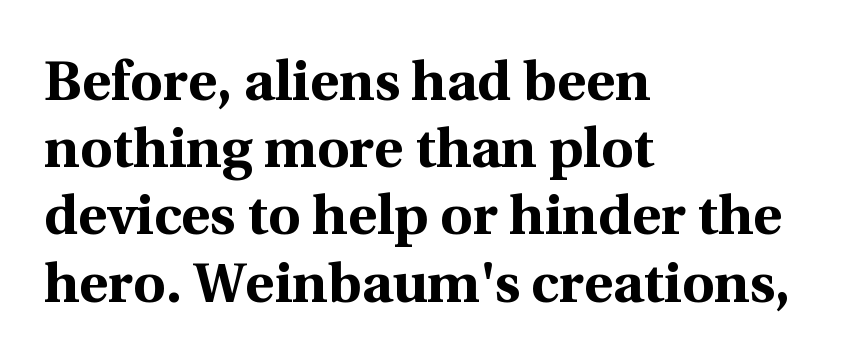
Q: Is the text bold? A: Yes.
Q: Is the text italic (slanted)? A: No, it is upright.
Q: Is the typeface a serif or a sans-serif typeface? A: Serif.
Q: Is the text underlined? A: No.
Q: How is the paragraph aligned? A: Left-aligned.
Q: Is the spacing between letters normal or unusually wide? A: Normal.
Q: Width (condensed, normal, or wide)? A: Normal.
Q: x-height? A: Medium.
Q: Monospaced? A: No.
